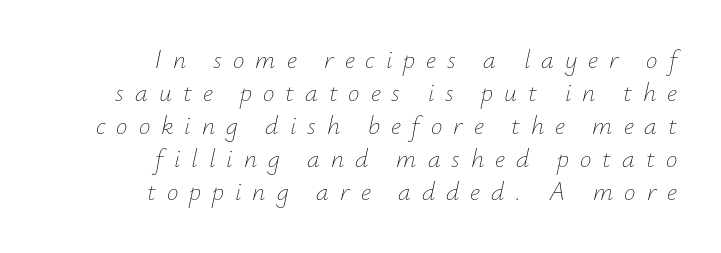
Q: Is the text bold? A: No.
Q: Is the text italic (slanted)? A: Yes, it leans right by about 12 degrees.
Q: Is the text underlined? A: No.
Q: How is the paragraph aligned? A: Right-aligned.
Q: Is the spacing between letters normal or unusually wide? A: Unusually wide.
Q: Is the spacing between lines tight, normal or loose? A: Normal.
